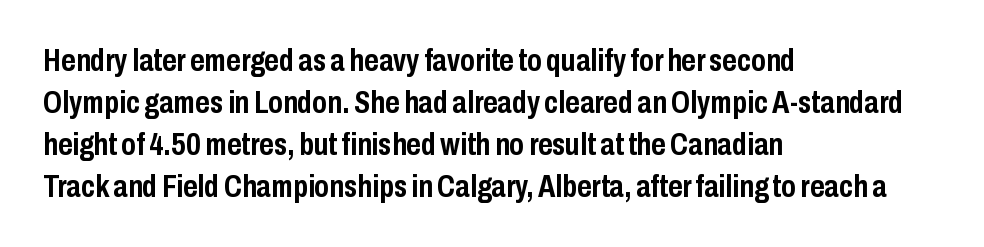
Q: Is the text bold? A: Yes.
Q: Is the text italic (slanted)? A: No, it is upright.
Q: Is the typeface a serif or a sans-serif typeface? A: Sans-serif.
Q: Is the text underlined? A: No.
Q: How is the paragraph aligned? A: Left-aligned.
Q: Is the spacing between letters normal or unusually wide? A: Normal.
Q: Is the spacing between lines tight, normal or loose? A: Normal.
Q: Width (condensed, normal, or wide)? A: Condensed.
Q: Stroke contrast? A: Low.
Q: x-height? A: Medium.
Q: Monospaced? A: No.
